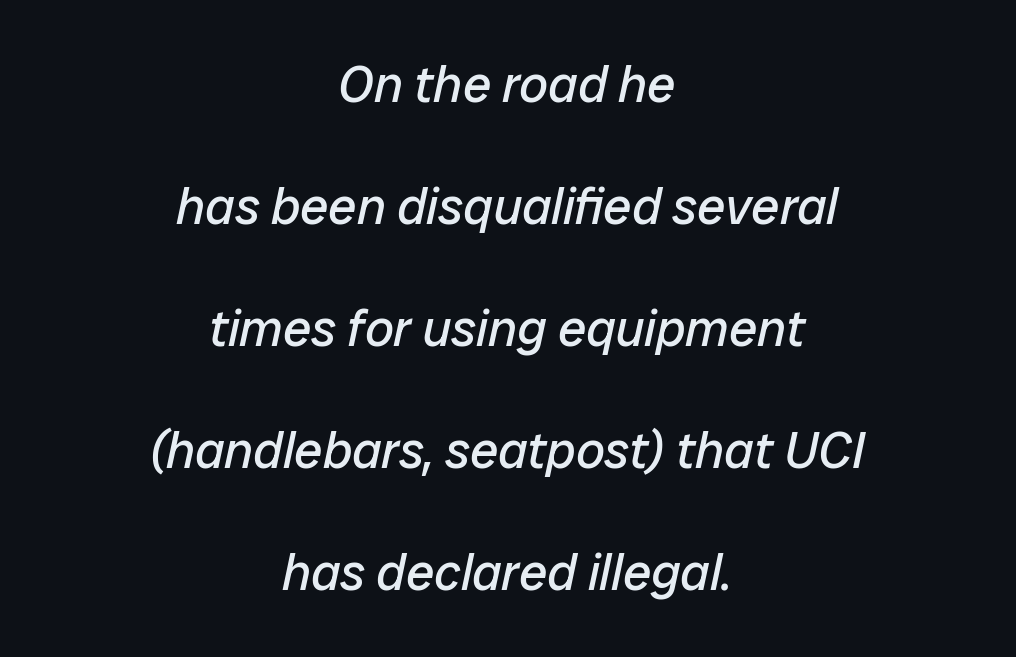
Q: Is the text bold? A: No.
Q: Is the text italic (slanted)? A: Yes, it leans right by about 12 degrees.
Q: Is the text underlined? A: No.
Q: How is the paragraph aligned? A: Centered.
Q: Is the spacing between letters normal or unusually wide? A: Normal.
Q: Is the spacing between lines tight, normal or loose? A: Loose.
Q: Width (condensed, normal, or wide)? A: Normal.
Q: Stroke contrast? A: Low.
Q: x-height? A: Medium.
Q: Monospaced? A: No.
